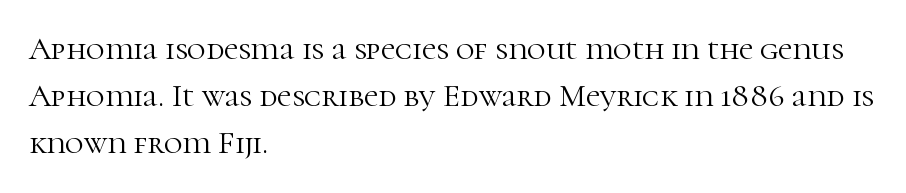
{"serif": "yes", "italic": "no", "bold": "no", "weight": "light", "width": "normal", "stroke_contrast": "high", "x_height": "medium", "monospaced": "no", "underline": "no", "align": "left", "line_spacing": "normal", "line_spacing_ratio": 1.47, "letter_spacing": "normal", "letter_spacing_em": 0.0, "glyph_px": 32}
